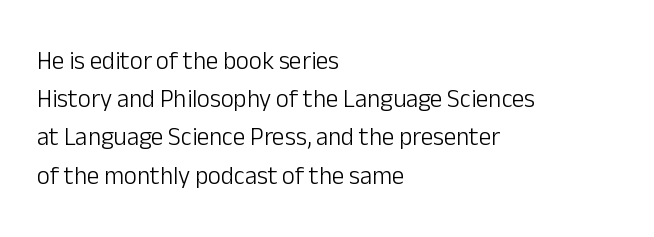
The glyphs are unaccompanied by any horizontal stroke below them. Posture: vertical. These lines keep a tight, regular rhythm from letter to letter. Interline gaps are of average width in this sample. The paragraph shown leans on its left margin.
